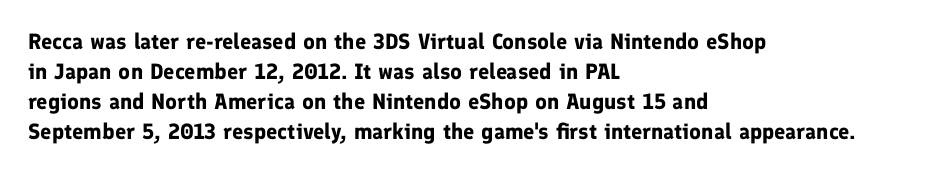
The image shows 22 px bold type, upright; set left-aligned, normal line spacing (1.36x), normal letter spacing, not underlined.
